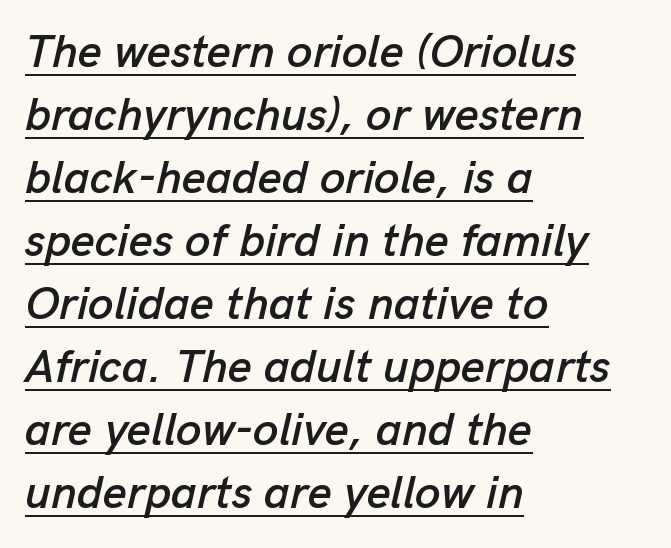
{"italic": "yes", "lean": "right", "slant_degrees": 13, "width": "normal", "stroke_contrast": "low", "x_height": "medium", "monospaced": "no", "underline": "yes", "align": "left", "line_spacing": "normal", "line_spacing_ratio": 1.37, "letter_spacing": "normal", "letter_spacing_em": 0.0, "glyph_px": 46}
